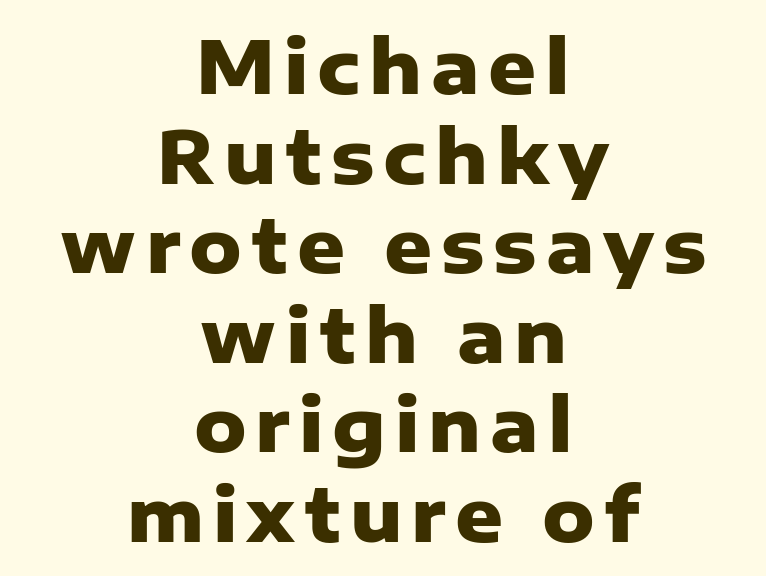
Q: Is the text bold? A: Yes.
Q: Is the text italic (slanted)? A: No, it is upright.
Q: Is the typeface a serif or a sans-serif typeface? A: Sans-serif.
Q: Is the text underlined? A: No.
Q: How is the paragraph aligned? A: Centered.
Q: Width (condensed, normal, or wide)? A: Normal.
Q: Stroke contrast? A: Low.
Q: x-height? A: Medium.
Q: Monospaced? A: No.
